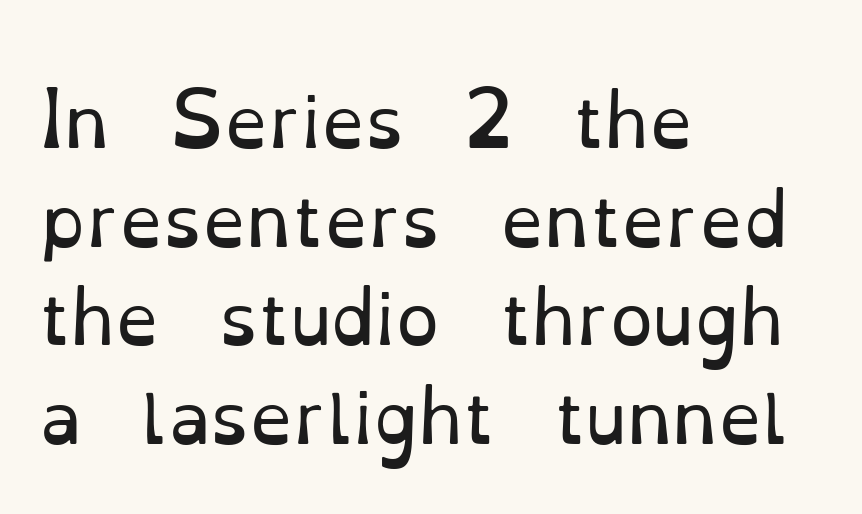
A typesetter would label this face a serif. If you drew a ruler down the left edge, every line would touch it. Think standard paragraph weight, or any step lighter than that. Italic? Not at all — the glyphs are vertical. Glance below the letters and you will spot only blank space. Proportional: the letters do not fall into vertical columns.
